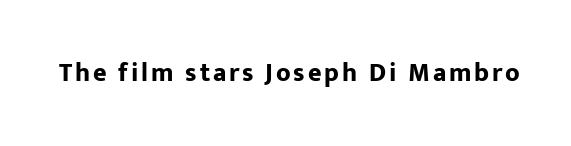
{"italic": "no", "bold": "yes", "underline": "no", "glyph_px": 26}
